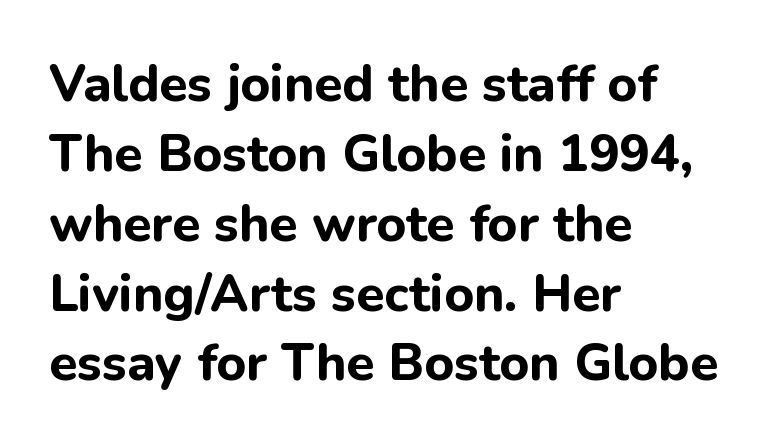
The image shows 51 px bold sans-serif type, upright; set left-aligned, normal line spacing (1.37x), normal letter spacing, not underlined; low stroke contrast and a medium x-height.
